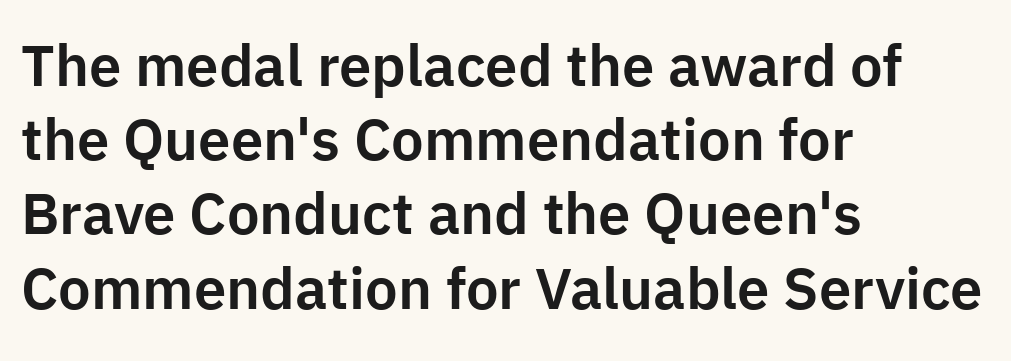
{"serif": "no", "italic": "no", "width": "normal", "stroke_contrast": "low", "x_height": "medium", "monospaced": "no", "underline": "no", "align": "left", "line_spacing": "normal", "line_spacing_ratio": 1.28, "letter_spacing": "normal", "letter_spacing_em": 0.0, "glyph_px": 58}
